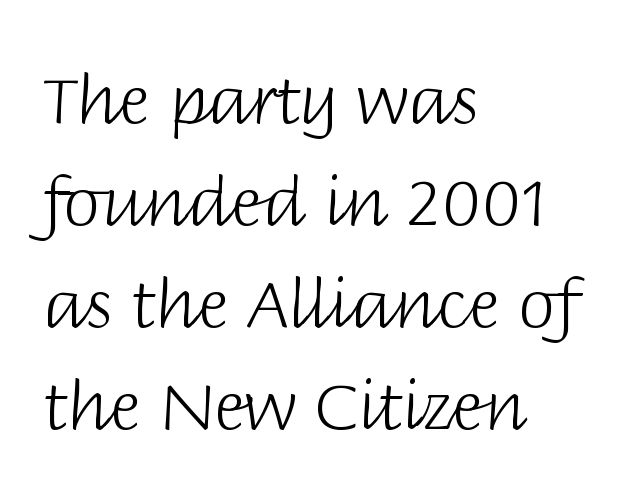
The gap between lines stays unmarked. Teacher's note: observe the even left margin — that is flush-left alignment. Does the type have serifs? No, each stem ends abruptly. Designer's note — italics off, roman on. The font sits on the lighter half of the weight spectrum, regular included.
